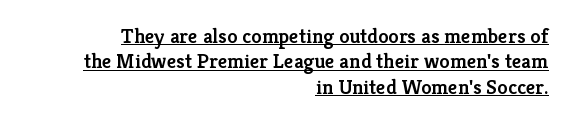
The passage shown is semibold, sitting just below true bold. The font's upright variant was chosen for this text. In designer terms, the underline attribute is active on this setting. These lines are set flush right with a ragged left edge. The letters sit at their default tracking, neither squeezed nor spread.
